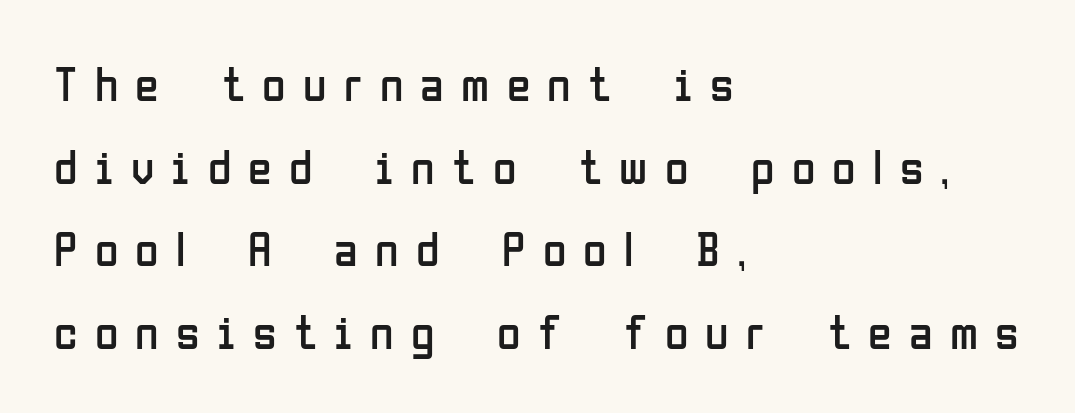
Does the lettering tilt? It doesn't — this is upright. Stems here are at most as thick as an everyday book face. Spacing verdict: proportional, widths tailored to each character. Display-style spreading of the glyphs; the letterfit is very open.
